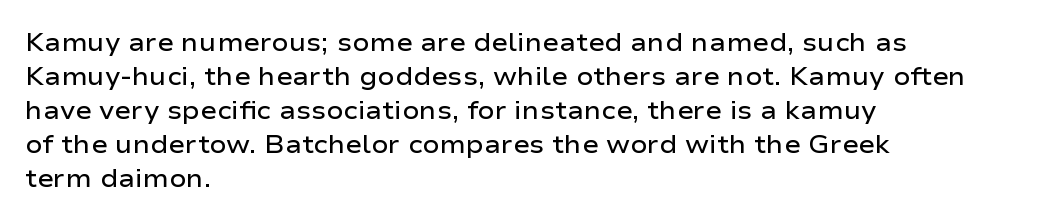
Do the letters lean? They stand straight. Set as a demibold, roughly 600 on the weight scale. Interline gaps are of average width in this sample. Has an underline been added? It has not. In CSS terms this would be text-align: left. The passage shown has conventional tracking throughout.
